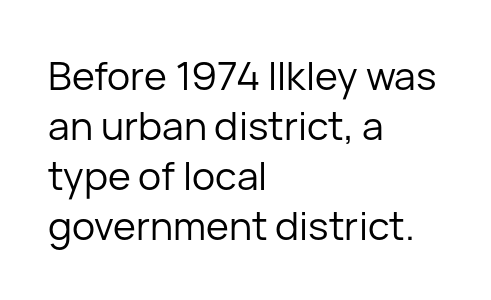
Summary of vertical rhythm: regular, with standard interline spacing. The strokes are not fattened; the text isn't bold. Visually the block forms a straight wall on the left and a jagged coastline on the right. Tracking here is standard; glyphs follow each other at the usual distance. The baseline area is clear. Notice how the stems are strictly vertical — no italics here.
